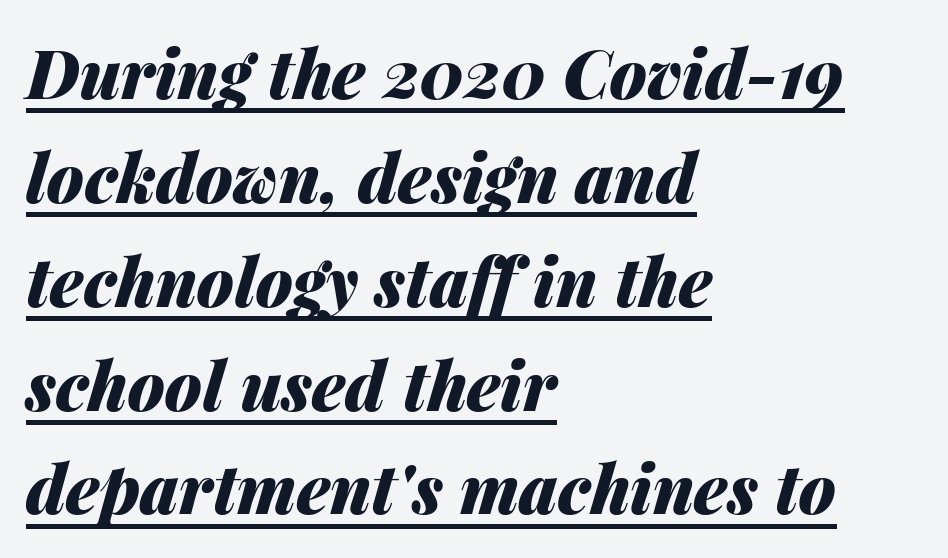
Has an underline been added? It has. These lines were composed using italics. One-word summary of the alignment: left. You could not count columns in this text — the font is proportionally spaced. How are the letters spaced? Ordinarily, with no added tracking.
